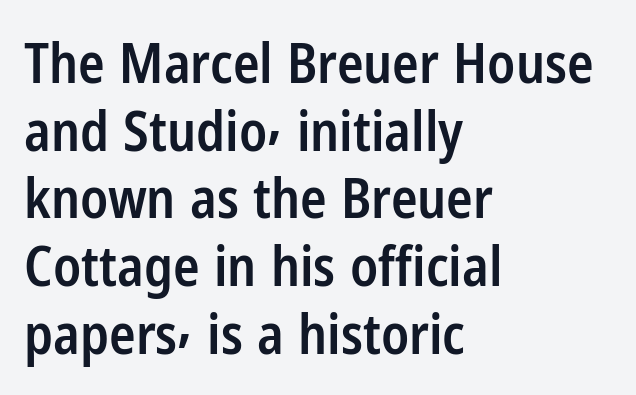
The image shows 55 px semibold, condensed sans-serif type, upright; set left-aligned, line spacing 1.23x, normal letter spacing, not underlined; low stroke contrast and a medium x-height.
